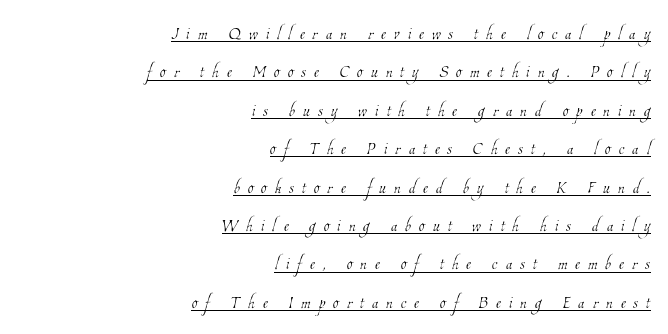
Regular leading. Does the copy run flush right? Yes — the right margin is perfectly even. Underlining? Definitely there. This is not heavy type; no bold has been used. These lines have a slow, spaced-out rhythm from letter to letter.
